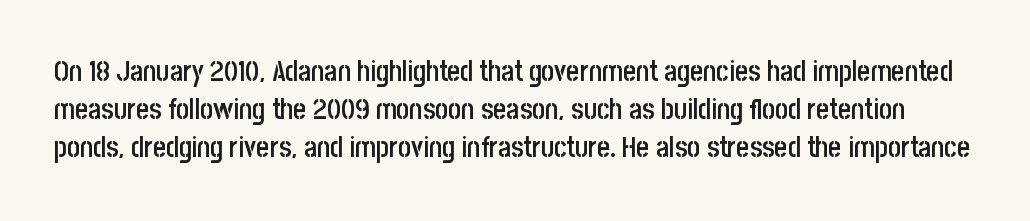
The image shows 28 px semibold, condensed sans-serif type, upright; set normal line spacing (1.36x), normal letter spacing, not underlined; low stroke contrast and a large x-height.
